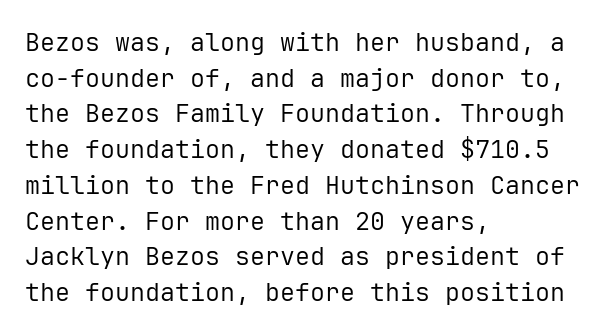
Q: Is the text bold? A: No.
Q: Is the text italic (slanted)? A: No, it is upright.
Q: Is the text underlined? A: No.
Q: How is the paragraph aligned? A: Left-aligned.
Q: Is the spacing between letters normal or unusually wide? A: Normal.
Q: Is the spacing between lines tight, normal or loose? A: Normal.
